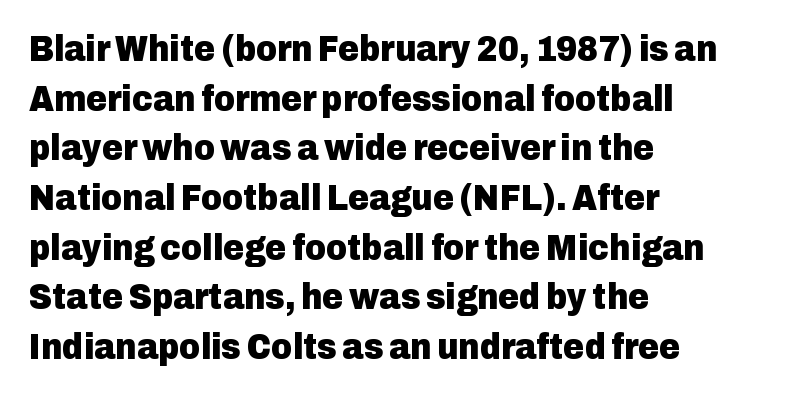
Q: Is the text bold? A: Yes.
Q: Is the text italic (slanted)? A: No, it is upright.
Q: Is the typeface a serif or a sans-serif typeface? A: Sans-serif.
Q: Is the text underlined? A: No.
Q: How is the paragraph aligned? A: Left-aligned.
Q: Is the spacing between letters normal or unusually wide? A: Normal.
Q: Is the spacing between lines tight, normal or loose? A: Normal.
Q: Width (condensed, normal, or wide)? A: Normal.
Q: Stroke contrast? A: Low.
Q: x-height? A: Medium.
Q: Monospaced? A: No.
